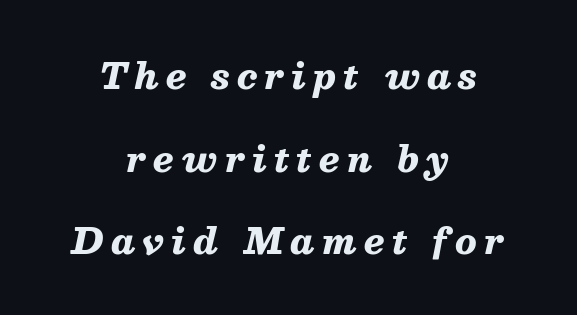
Q: Is the text bold? A: Yes.
Q: Is the text italic (slanted)? A: Yes, it leans right by about 13 degrees.
Q: Is the text underlined? A: No.
Q: How is the paragraph aligned? A: Centered.
Q: Is the spacing between letters normal or unusually wide? A: Unusually wide.
Q: Is the spacing between lines tight, normal or loose? A: Loose.
Q: Width (condensed, normal, or wide)? A: Normal.
Q: Stroke contrast? A: Medium.
Q: x-height? A: Medium.
Q: Monospaced? A: No.
